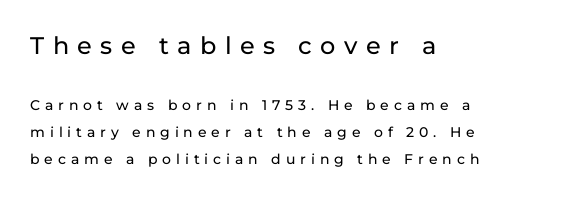
The paragraph shown leans on its left margin. The strip under each line holds only bare page. Posture: upright roman. Line spacing here is loose.
